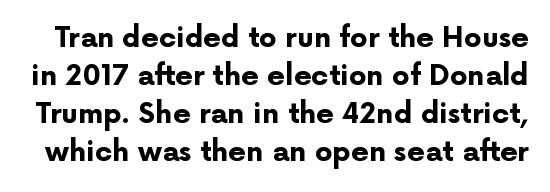
The image shows 28 px bold sans-serif type, upright; set normal line spacing (1.36x), normal letter spacing, not underlined; low stroke contrast and a medium x-height.
